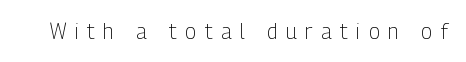
No heavy texture on the line: the type isn't bold. Bare-footed words on every line. The letters are spread apart with noticeably loose tracking. You can tell it's not italic because the verticals are truly vertical.
